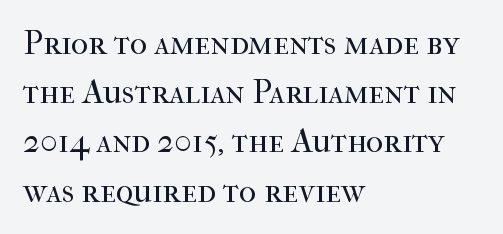
The image shows 33 px regular-weight serif type, upright; set left-aligned, normal line spacing (1.49x), normal letter spacing, not underlined; high stroke contrast and a medium x-height.
